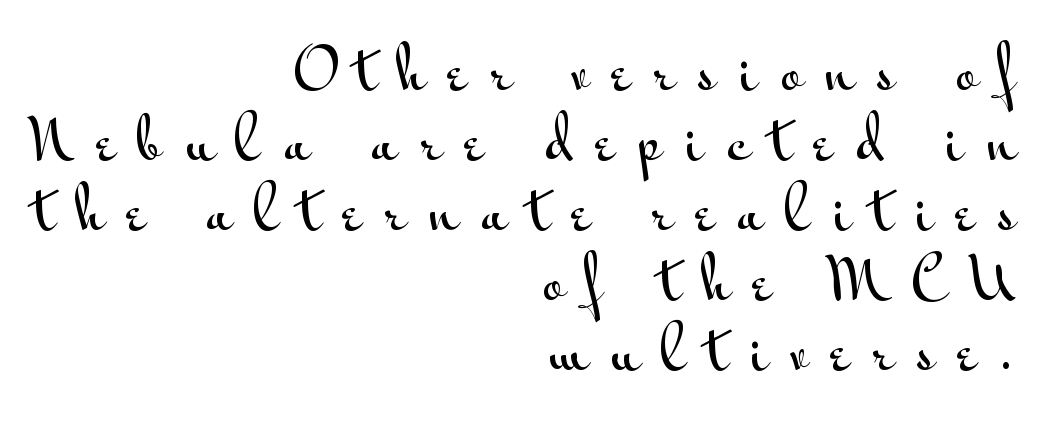
The image shows 57 px wide sans-serif type; set right-aligned, line spacing 1.23x, unusually wide letter spacing (+0.41 em), not underlined; medium stroke contrast and a small x-height.
